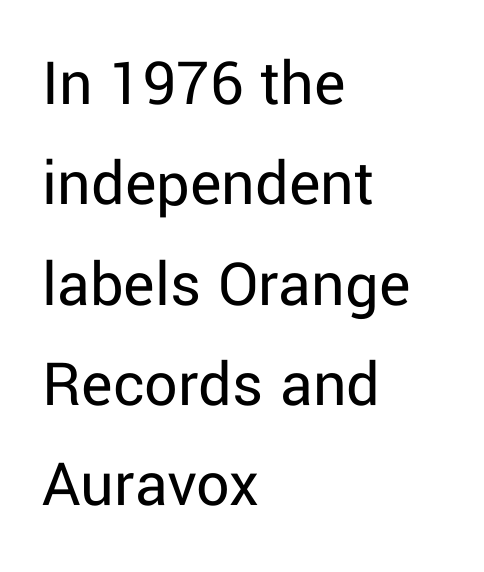
{"serif": "no", "italic": "no", "bold": "no", "weight": "regular", "width": "normal", "stroke_contrast": "low", "x_height": "medium", "monospaced": "no", "underline": "no", "align": "left", "line_spacing": "normal", "line_spacing_ratio": 1.52, "letter_spacing": "normal", "letter_spacing_em": 0.0, "glyph_px": 66}
